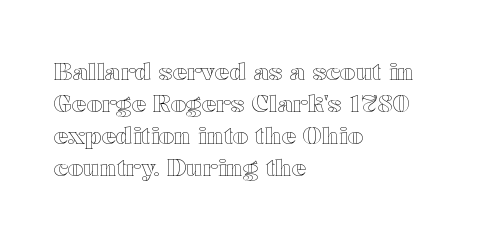
The image shows 24 px text type, upright; set left-aligned, normal line spacing (1.34x), normal letter spacing, not underlined.
